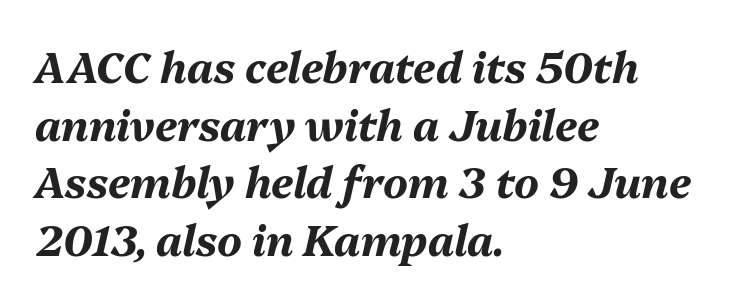
The image shows 42 px bold type, italic (leaning right); set left-aligned, normal line spacing (1.37x), normal letter spacing, not underlined; medium stroke contrast and a medium x-height.
